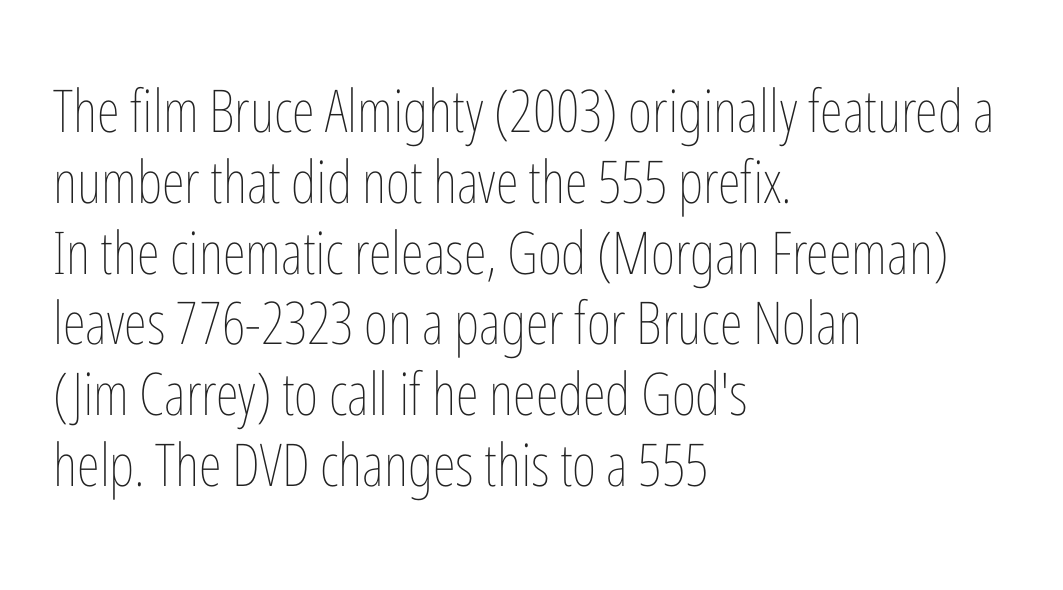
Q: Is the text bold? A: No.
Q: Is the text italic (slanted)? A: No, it is upright.
Q: Is the text underlined? A: No.
Q: How is the paragraph aligned? A: Left-aligned.
Q: Is the spacing between letters normal or unusually wide? A: Normal.
Q: Width (condensed, normal, or wide)? A: Condensed.
Q: Stroke contrast? A: Low.
Q: x-height? A: Medium.
Q: Monospaced? A: No.
